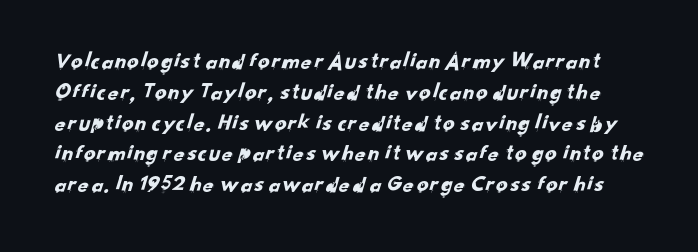
Q: Is the text underlined? A: No.
Q: Is the spacing between letters normal or unusually wide? A: Normal.
Q: Is the spacing between lines tight, normal or loose? A: Normal.
